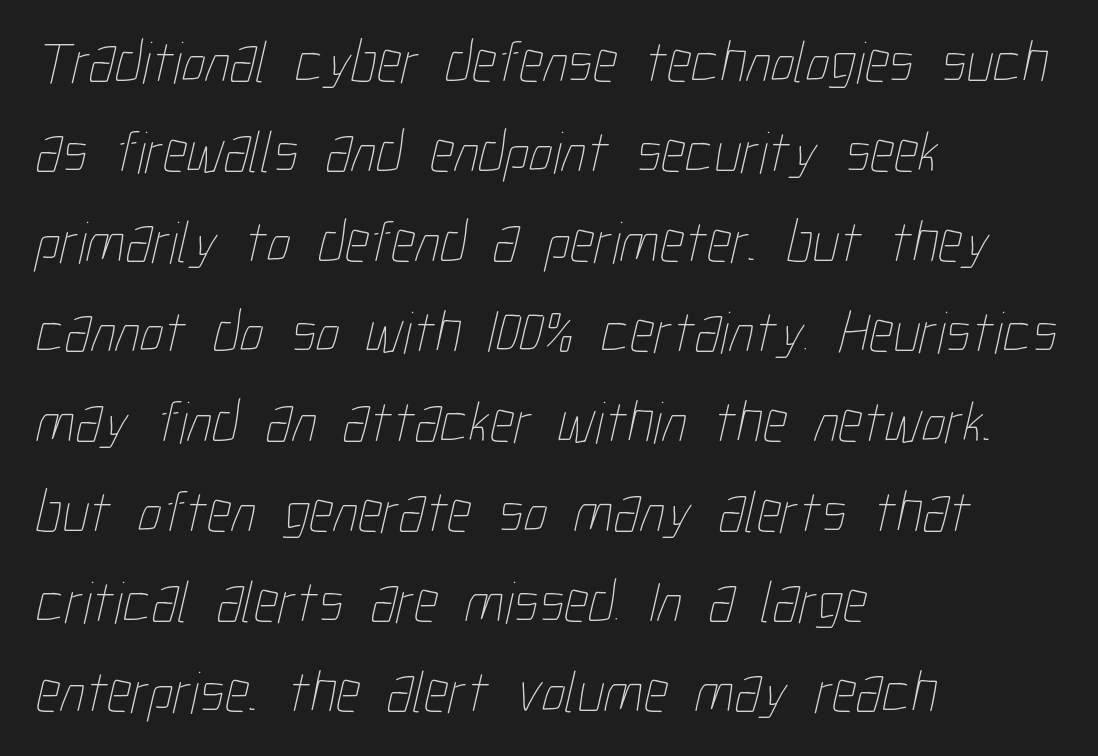
Q: Is the text bold? A: No.
Q: Is the text underlined? A: No.
Q: How is the paragraph aligned? A: Left-aligned.
Q: Is the spacing between letters normal or unusually wide? A: Normal.
Q: Is the spacing between lines tight, normal or loose? A: Normal.
Q: Width (condensed, normal, or wide)? A: Condensed.
Q: Stroke contrast? A: Low.
Q: x-height? A: Medium.
Q: Monospaced? A: No.
